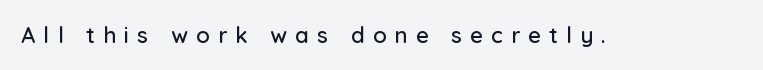
{"italic": "no", "underline": "no", "letter_spacing": "wide", "letter_spacing_em": 0.38, "glyph_px": 22}
